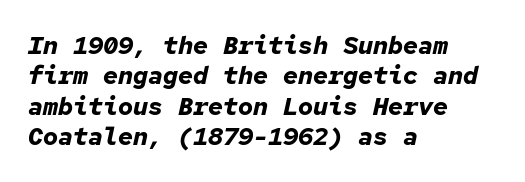
The image shows 25 px bold type, italic (leaning right); set left-aligned, line spacing 1.22x, normal letter spacing, not underlined.
